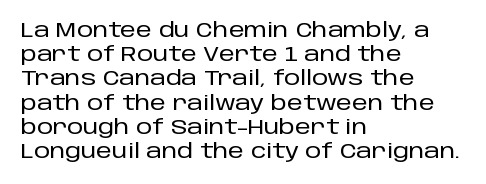
Q: Is the text italic (slanted)? A: No, it is upright.
Q: Is the text underlined? A: No.
Q: How is the paragraph aligned? A: Left-aligned.
Q: Is the spacing between letters normal or unusually wide? A: Normal.
